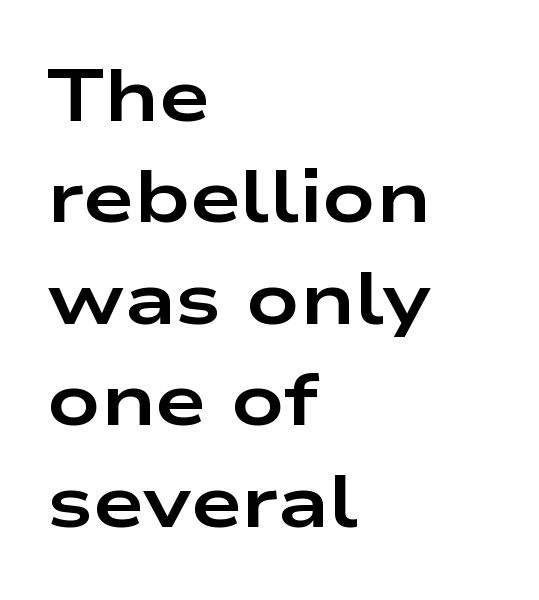
Quick note: not italic, upright. The letters advance in unequal steps, a hallmark of proportional type. Grotesque or geometric, the face here clearly has no serifs. The type is set solid horizontally, with unmodified tracking. Check the space under the baseline: it is left empty.
